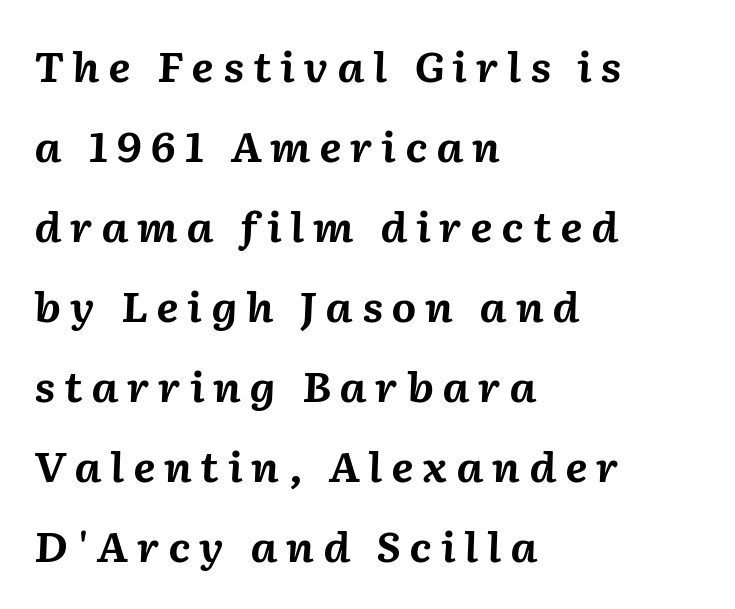
Q: Is the text bold? A: Yes.
Q: Is the text italic (slanted)? A: Yes, it leans right by about 2 degrees.
Q: Is the text underlined? A: No.
Q: How is the paragraph aligned? A: Left-aligned.
Q: Is the spacing between letters normal or unusually wide? A: Unusually wide.
Q: Is the spacing between lines tight, normal or loose? A: Loose.
Q: Width (condensed, normal, or wide)? A: Normal.
Q: Stroke contrast? A: Medium.
Q: x-height? A: Medium.
Q: Monospaced? A: No.
